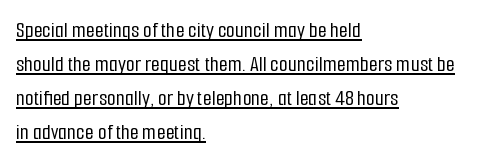
This sample keeps an unexceptional amount of space between lines. A roman cut, with each character standing at attention. A baseline rule has been typeset under these characters. Horizontal alignment here is leftward, the default for most running prose. The type is set solid horizontally, with unmodified tracking.
